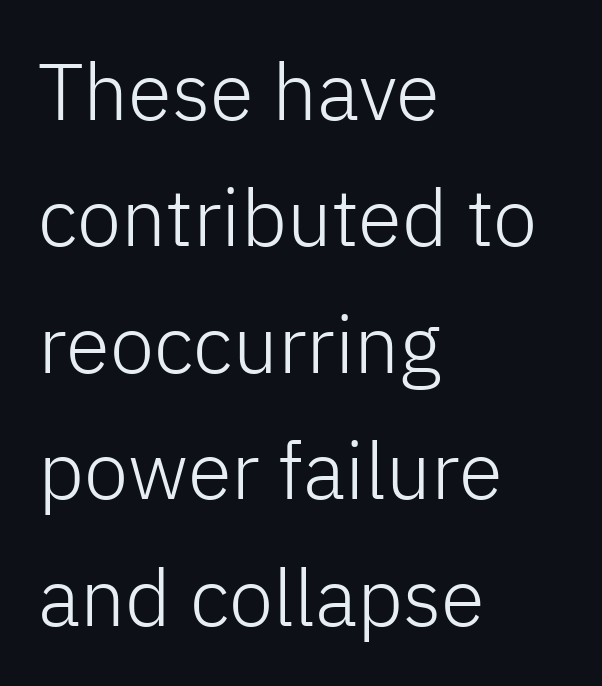
Q: Is the text bold? A: No.
Q: Is the text italic (slanted)? A: No, it is upright.
Q: Is the typeface a serif or a sans-serif typeface? A: Sans-serif.
Q: Is the text underlined? A: No.
Q: How is the paragraph aligned? A: Left-aligned.
Q: Is the spacing between letters normal or unusually wide? A: Normal.
Q: Is the spacing between lines tight, normal or loose? A: Normal.
Q: Width (condensed, normal, or wide)? A: Normal.
Q: Stroke contrast? A: Low.
Q: x-height? A: Medium.
Q: Monospaced? A: No.
